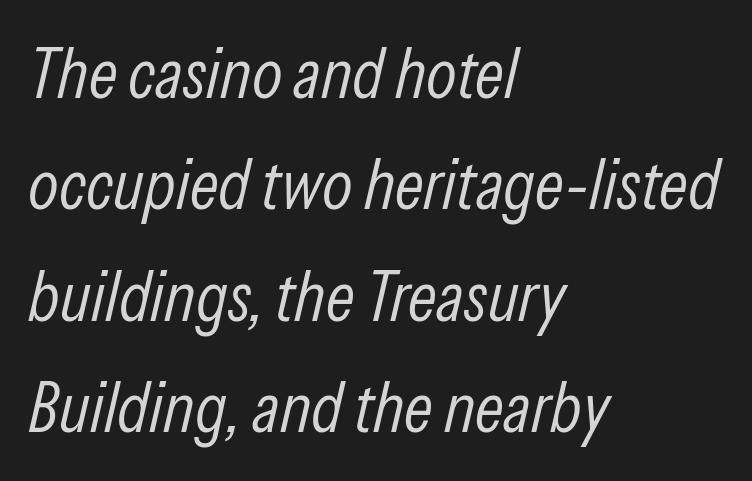
The image shows 71 px light, condensed type, italic (leaning right); set left-aligned, normal line spacing (1.57x), normal letter spacing, not underlined; low stroke contrast and a medium x-height.
